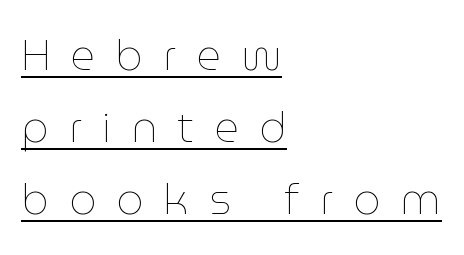
It's the straight-up-and-down kind of type. Every row of glyphs begins at an identical x-position on the left. Caption: lettering with a line underneath. Looks like regular typesetting: each glyph gets only the width it needs. These glyphs show unthickened strokes, regular width or finer. The line texture is sparse and dotted thanks to wide tracking.
